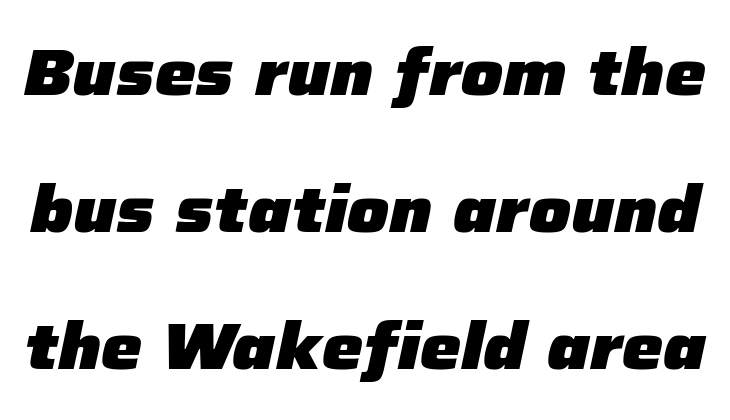
Q: Is the text bold? A: Yes.
Q: Is the text italic (slanted)? A: Yes, it leans right by about 12 degrees.
Q: Is the text underlined? A: No.
Q: Is the spacing between letters normal or unusually wide? A: Normal.
Q: Is the spacing between lines tight, normal or loose? A: Loose.
Q: Width (condensed, normal, or wide)? A: Normal.
Q: Stroke contrast? A: Low.
Q: x-height? A: Medium.
Q: Monospaced? A: No.
